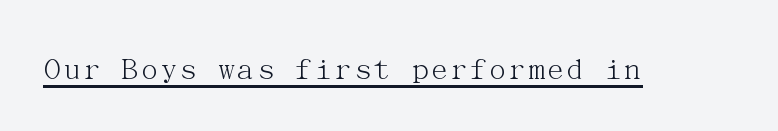
{"serif": "yes", "italic": "no", "bold": "no", "weight": "light", "width": "normal", "stroke_contrast": "medium", "x_height": "medium", "underline": "yes", "letter_spacing": "normal", "letter_spacing_em": 0.0, "glyph_px": 33}
